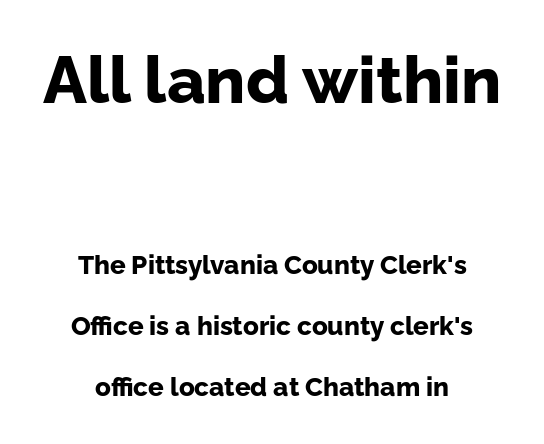
{"serif": "no", "italic": "no", "bold": "yes", "weight": "bold", "width": "normal", "stroke_contrast": "low", "x_height": "medium", "monospaced": "no", "underline": "no", "align": "center", "line_spacing": "loose", "line_spacing_ratio": 2.36, "letter_spacing": "normal", "letter_spacing_em": 0.0, "larger_block": "first", "size_ratio": 2.54, "glyph_px": 66}
